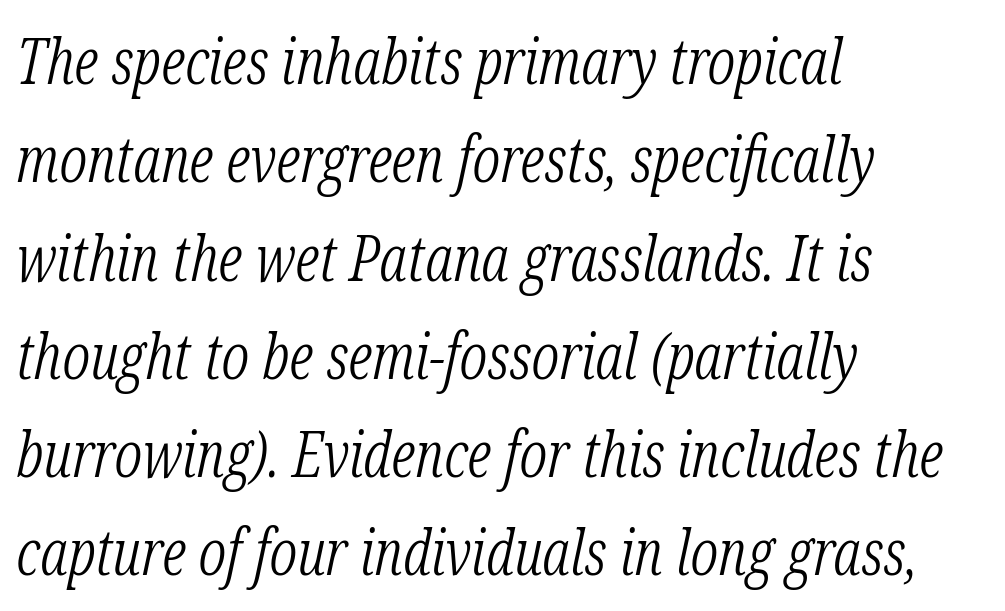
Notice how the passage keeps a crisp vertical edge on the left only. Clear beneath every line of the passage. No heavy texture on the line: the type isn't bold. This sample has the flowing, uneven cadence of proportional lettering. Is this a sans? No — the strokes have serifs. Line spacing here is normal.
